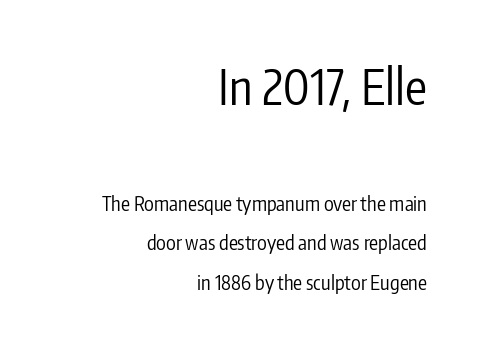
{"serif": "no", "italic": "no", "bold": "no", "weight": "regular", "width": "condensed", "stroke_contrast": "low", "x_height": "medium", "monospaced": "no", "underline": "no", "align": "right", "line_spacing": "loose", "line_spacing_ratio": 1.97, "letter_spacing": "normal", "letter_spacing_em": 0.0, "larger_block": "first", "size_ratio": 2.45, "glyph_px": 49}
